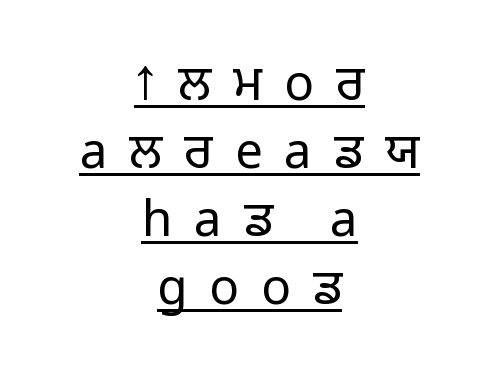
Q: Is the text bold? A: No.
Q: Is the text italic (slanted)? A: No, it is upright.
Q: Is the typeface a serif or a sans-serif typeface? A: Sans-serif.
Q: Is the text underlined? A: Yes.
Q: How is the paragraph aligned? A: Centered.
Q: Is the spacing between letters normal or unusually wide? A: Unusually wide.
Q: Is the spacing between lines tight, normal or loose? A: Normal.
Q: Width (condensed, normal, or wide)? A: Normal.
Q: Stroke contrast? A: Low.
Q: x-height? A: Medium.
Q: Monospaced? A: No.
